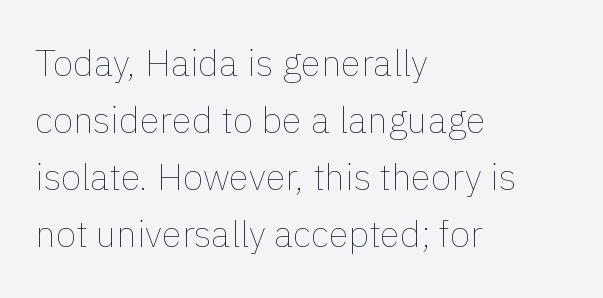
The image shows 37 px thin type, upright; set left-aligned, normal line spacing (1.54x), normal letter spacing, not underlined; low stroke contrast and a medium x-height.
